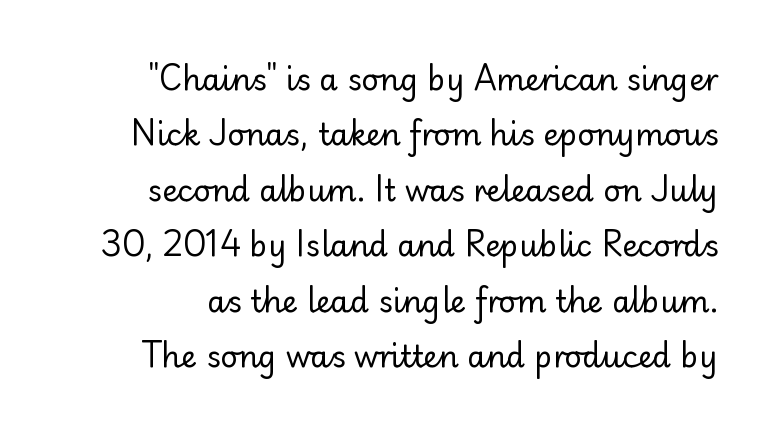
The letters advance in unequal steps, a hallmark of proportional type. This rendering leaves character spacing at its baseline value. Ascenders rise straight up at ninety degrees. Heft: none added — not bold. The strip under each line holds only bare page.
